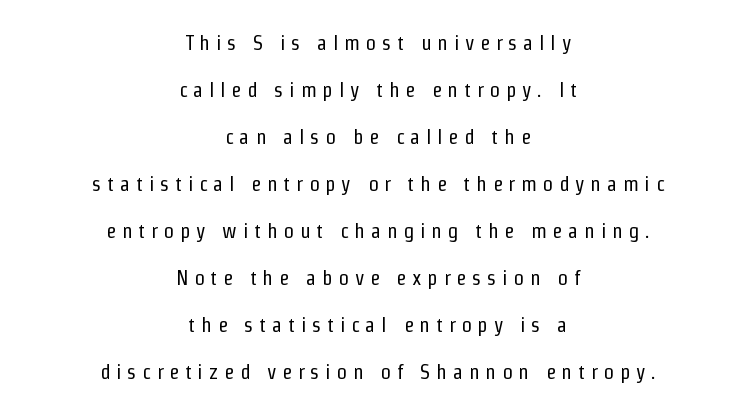
Q: Is the text bold? A: No.
Q: Is the text italic (slanted)? A: No, it is upright.
Q: Is the text underlined? A: No.
Q: How is the paragraph aligned? A: Centered.
Q: Is the spacing between letters normal or unusually wide? A: Unusually wide.
Q: Is the spacing between lines tight, normal or loose? A: Loose.
